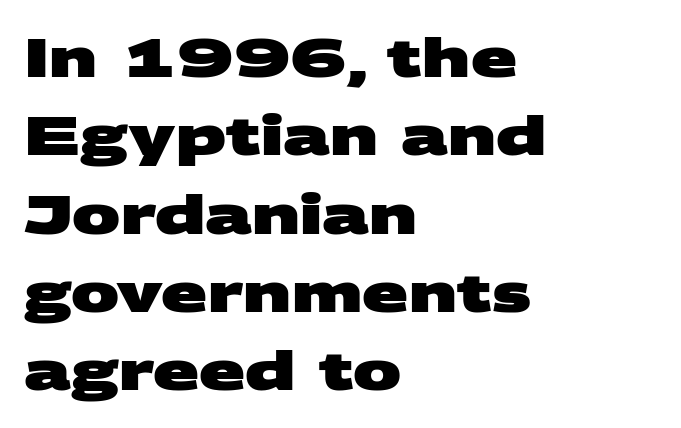
Q: Is the text bold? A: Yes.
Q: Is the typeface a serif or a sans-serif typeface? A: Sans-serif.
Q: Is the text underlined? A: No.
Q: How is the paragraph aligned? A: Left-aligned.
Q: Is the spacing between letters normal or unusually wide? A: Normal.
Q: Is the spacing between lines tight, normal or loose? A: Normal.
Q: Width (condensed, normal, or wide)? A: Wide.
Q: Stroke contrast? A: Medium.
Q: x-height? A: Large.
Q: Monospaced? A: No.
